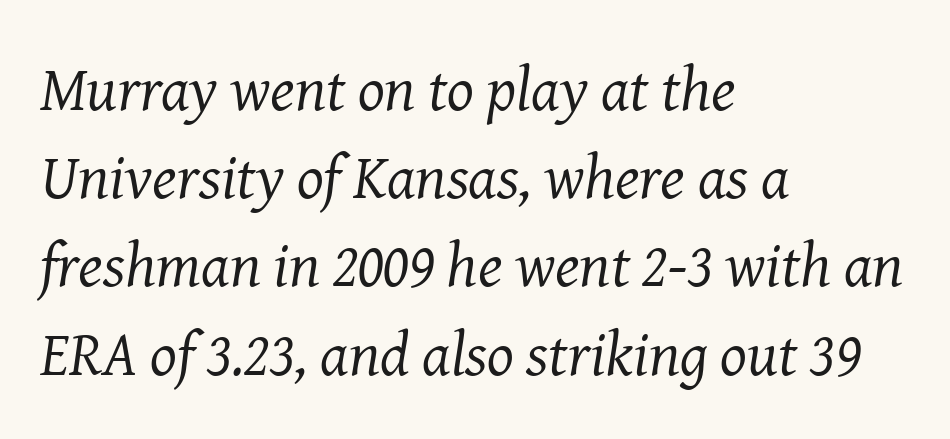
The image shows 63 px regular-weight serif type, italic (leaning right); set left-aligned, normal line spacing (1.4x), normal letter spacing, not underlined; medium stroke contrast and a medium x-height.
